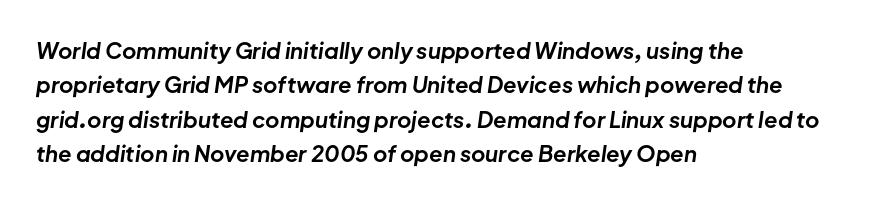
{"italic": "yes", "lean": "right", "slant_degrees": 8, "bold": "yes", "underline": "no", "align": "left", "line_spacing": "normal", "line_spacing_ratio": 1.56, "letter_spacing": "normal", "letter_spacing_em": 0.0, "glyph_px": 22}
